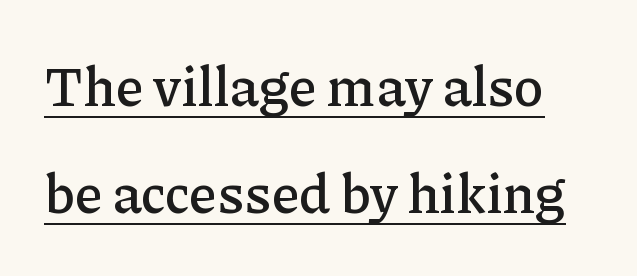
{"serif": "yes", "italic": "no", "width": "normal", "stroke_contrast": "low", "x_height": "medium", "monospaced": "no", "underline": "yes", "line_spacing": "loose", "line_spacing_ratio": 1.95, "letter_spacing": "normal", "letter_spacing_em": 0.0, "glyph_px": 55}
